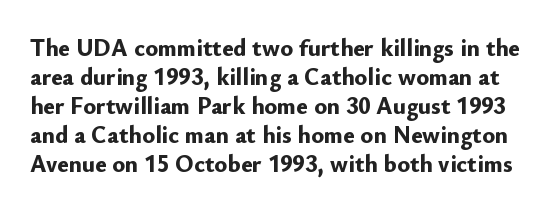
{"italic": "no", "bold": "yes", "underline": "no", "line_spacing_ratio": 1.21, "letter_spacing": "normal", "letter_spacing_em": 0.0, "glyph_px": 24}
